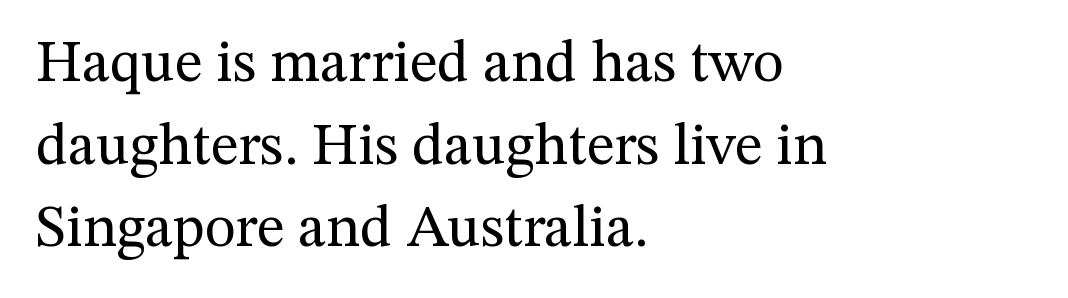
{"serif": "yes", "italic": "no", "bold": "no", "weight": "regular", "width": "normal", "stroke_contrast": "medium", "x_height": "medium", "monospaced": "no", "underline": "no", "align": "left", "line_spacing": "normal", "line_spacing_ratio": 1.4, "letter_spacing": "normal", "letter_spacing_em": 0.0, "glyph_px": 59}
